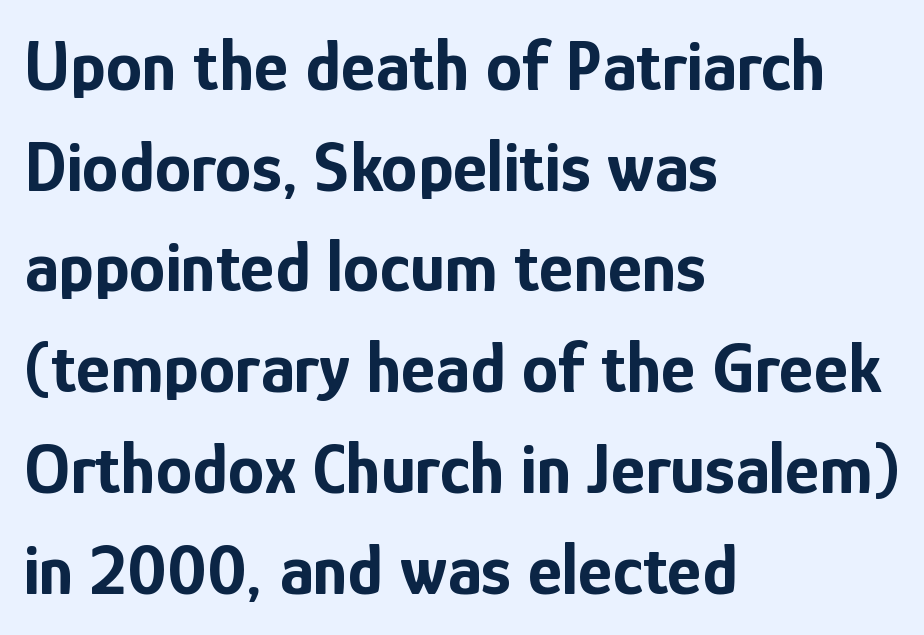
Q: Is the text bold? A: Yes.
Q: Is the text italic (slanted)? A: No, it is upright.
Q: Is the typeface a serif or a sans-serif typeface? A: Sans-serif.
Q: Is the text underlined? A: No.
Q: How is the paragraph aligned? A: Left-aligned.
Q: Is the spacing between letters normal or unusually wide? A: Normal.
Q: Is the spacing between lines tight, normal or loose? A: Normal.
Q: Width (condensed, normal, or wide)? A: Condensed.
Q: Stroke contrast? A: Low.
Q: x-height? A: Medium.
Q: Monospaced? A: No.
